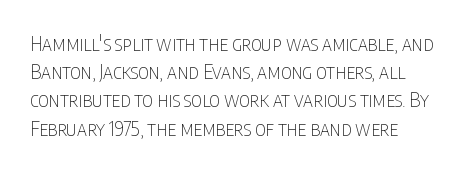
Q: Is the text bold? A: No.
Q: Is the text italic (slanted)? A: No, it is upright.
Q: Is the text underlined? A: No.
Q: How is the paragraph aligned? A: Left-aligned.
Q: Is the spacing between letters normal or unusually wide? A: Normal.
Q: Is the spacing between lines tight, normal or loose? A: Normal.
